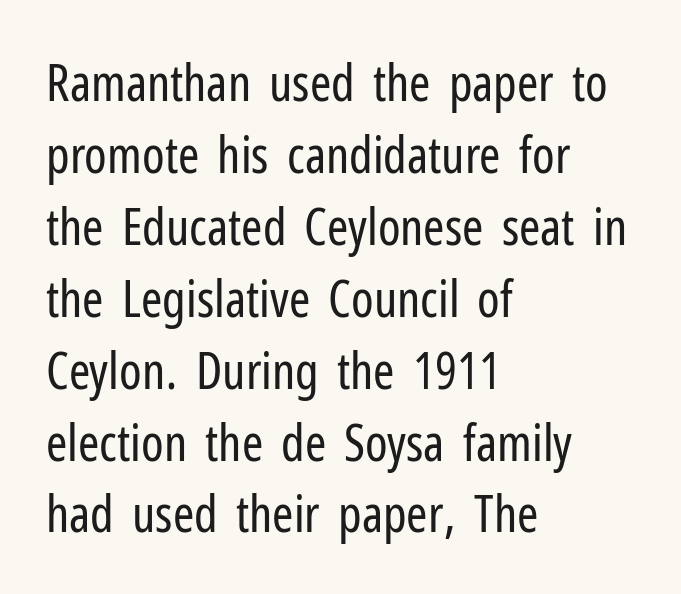
Q: Is the text bold? A: No.
Q: Is the text italic (slanted)? A: No, it is upright.
Q: Is the typeface a serif or a sans-serif typeface? A: Sans-serif.
Q: Is the text underlined? A: No.
Q: How is the paragraph aligned? A: Left-aligned.
Q: Is the spacing between letters normal or unusually wide? A: Normal.
Q: Is the spacing between lines tight, normal or loose? A: Normal.
Q: Width (condensed, normal, or wide)? A: Condensed.
Q: Stroke contrast? A: Low.
Q: x-height? A: Medium.
Q: Monospaced? A: No.
